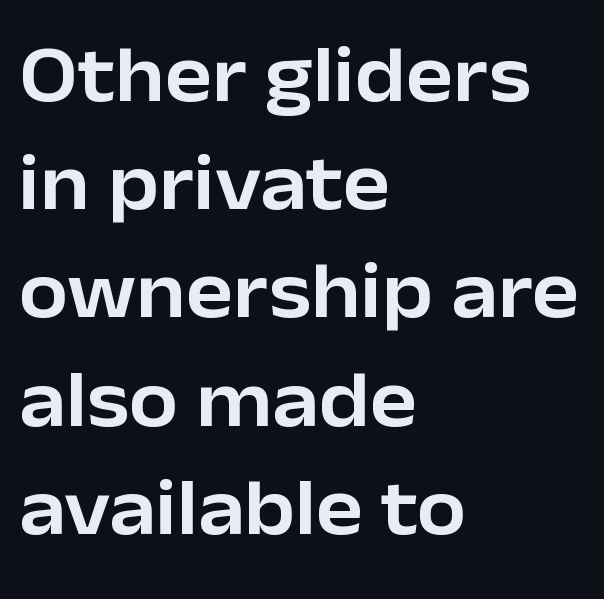
The face used here is proportionally spaced, like ordinary book or web type. Tall strokes in this sample are plumb rather than angled. Leftover space on each line is placed entirely after the last word. Successive baselines arrive at the customary interval. Serif or sans? Sans — the stroke terminals are bare.
